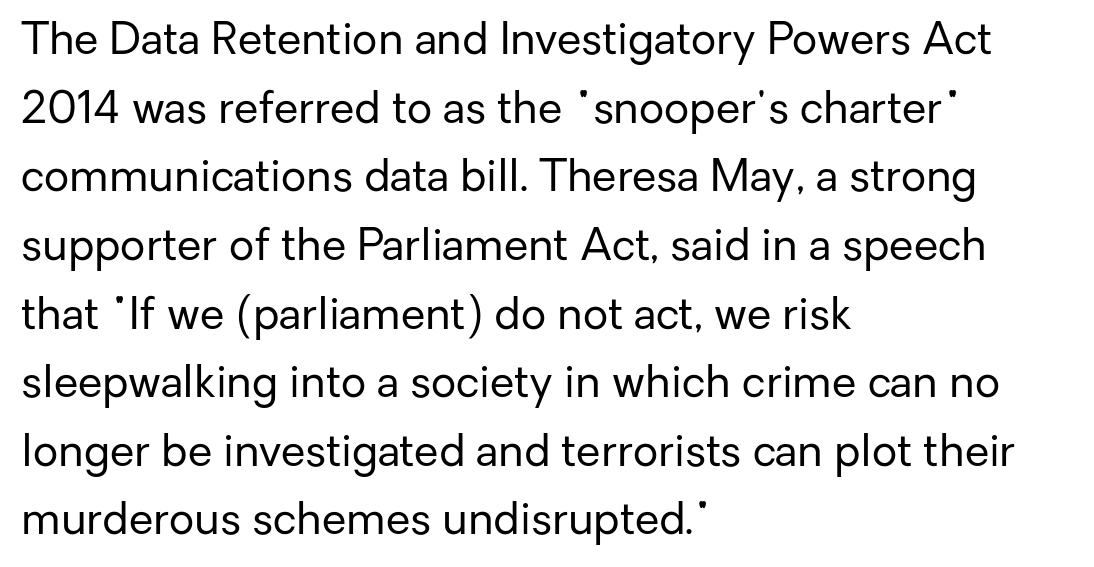
{"serif": "no", "italic": "no", "bold": "no", "weight": "regular", "width": "normal", "stroke_contrast": "low", "x_height": "medium", "monospaced": "no", "underline": "no", "align": "left", "line_spacing": "normal", "line_spacing_ratio": 1.56, "letter_spacing": "normal", "letter_spacing_em": 0.0, "glyph_px": 44}
